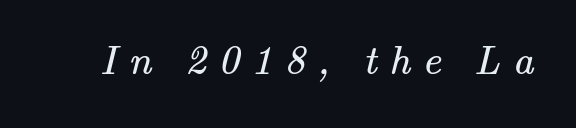
Q: Is the text bold? A: No.
Q: Is the typeface a serif or a sans-serif typeface? A: Serif.
Q: Is the text underlined? A: No.
Q: Is the spacing between letters normal or unusually wide? A: Unusually wide.
Q: Width (condensed, normal, or wide)? A: Normal.
Q: Stroke contrast? A: Medium.
Q: x-height? A: Small.
Q: Monospaced? A: No.
